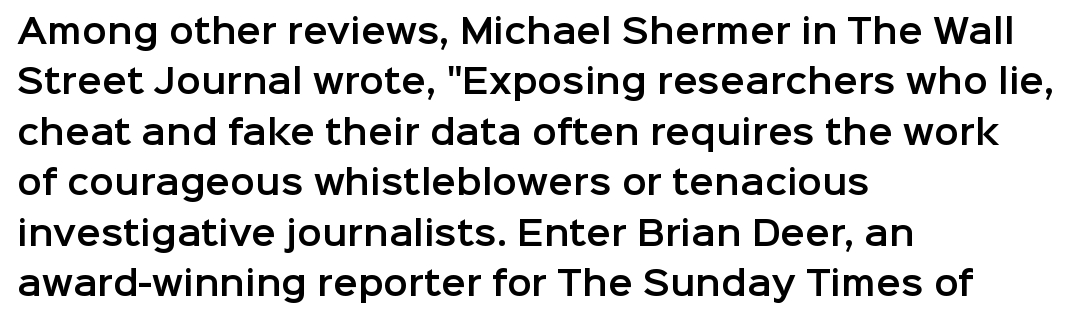
The image shows 33 px sans-serif type, upright; set left-aligned, normal line spacing (1.53x), normal letter spacing, not underlined; low stroke contrast and a medium x-height.
